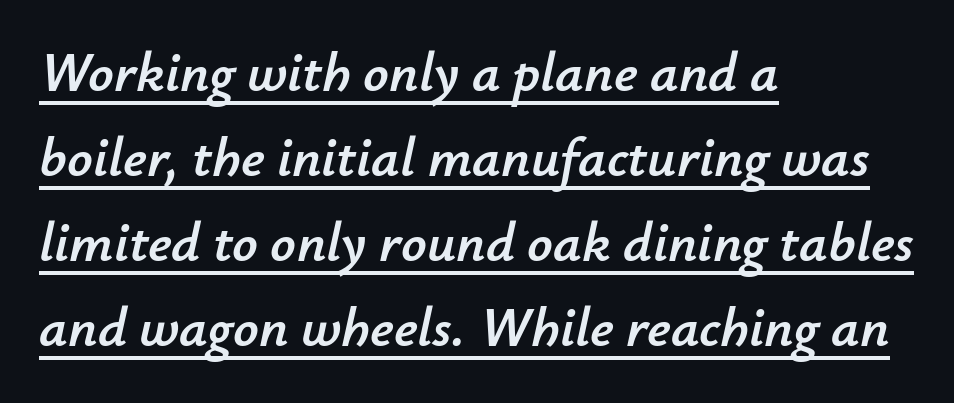
The image shows 56 px text type, italic (leaning right); set left-aligned, normal line spacing (1.52x), normal letter spacing, underlined; low stroke contrast and a small x-height.
